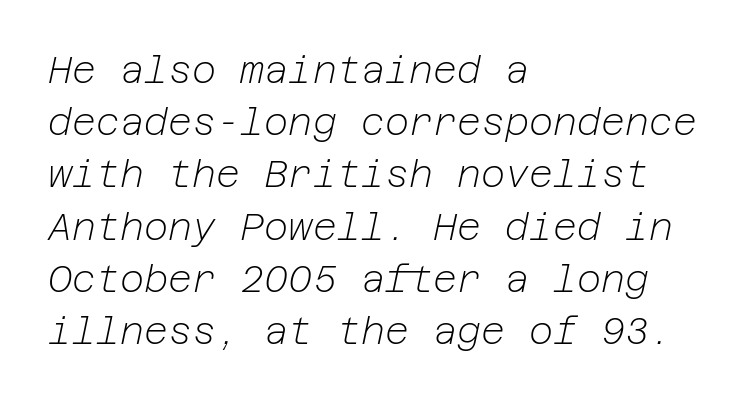
The image shows 37 px light type, italic (leaning right); set left-aligned, normal line spacing (1.41x), normal letter spacing, not underlined; low stroke contrast and a medium x-height.
